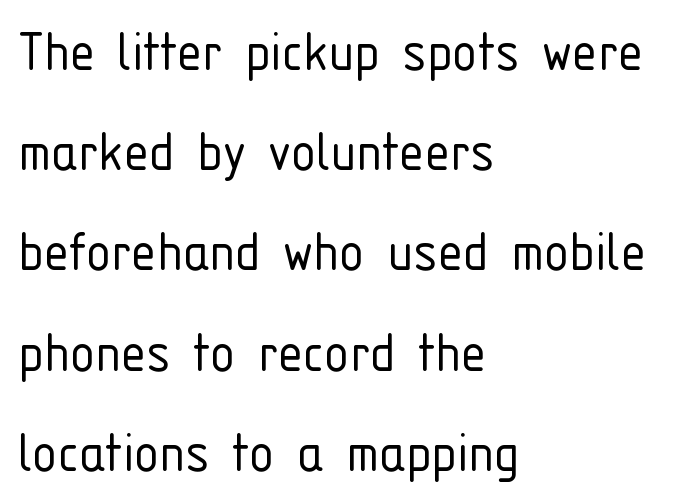
Q: Is the text bold? A: No.
Q: Is the text italic (slanted)? A: No, it is upright.
Q: Is the typeface a serif or a sans-serif typeface? A: Sans-serif.
Q: Is the text underlined? A: No.
Q: How is the paragraph aligned? A: Left-aligned.
Q: Is the spacing between letters normal or unusually wide? A: Normal.
Q: Is the spacing between lines tight, normal or loose? A: Normal.
Q: Width (condensed, normal, or wide)? A: Condensed.
Q: Stroke contrast? A: Low.
Q: x-height? A: Medium.
Q: Monospaced? A: No.
